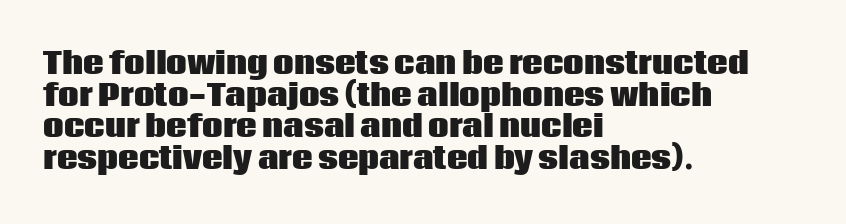
{"serif": "no", "italic": "no", "bold": "yes", "weight": "heavy", "width": "normal", "stroke_contrast": "low", "x_height": "large", "monospaced": "no", "underline": "no", "align": "left", "line_spacing": "tight", "line_spacing_ratio": 1.09, "letter_spacing": "normal", "letter_spacing_em": 0.0, "glyph_px": 29}
